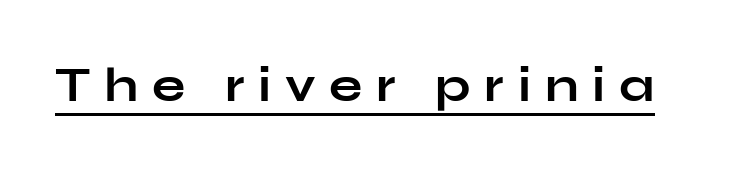
Letterform terminals end flat and unadorned throughout the passage. Is the letter spacing exaggerated? Yes — the characters are pushed far apart. Underlining? Definitely there. Quick note: not italic, upright.
